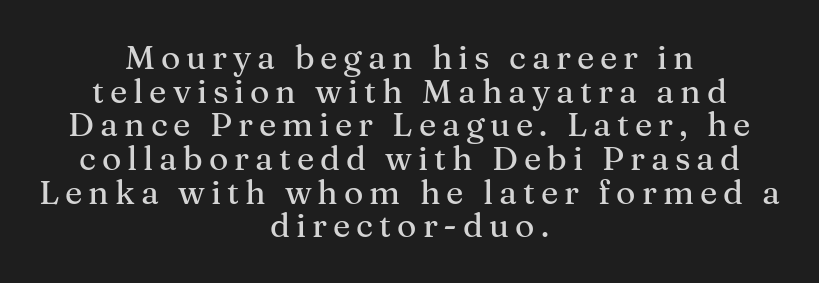
The face used here is proportionally spaced, like ordinary book or web type. This rendering features lettering with no underline. This sample uses a serif face. One glance says dense: line gaps are narrower than usual. Centered paragraph, ragged on both sides. A roman cut, with each character standing at attention.
